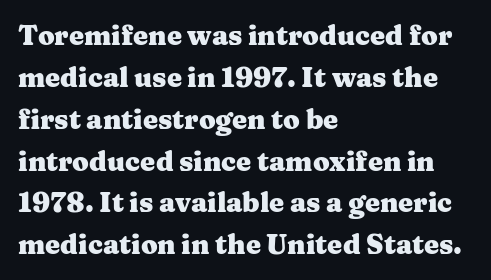
The face used here has the dense, thick strokes of a bold. Students, observe: this is what conventionally led text looks like. Notice how the stems are strictly vertical — no italics here. The setting favours the left margin, as ordinary paragraphs usually do.
